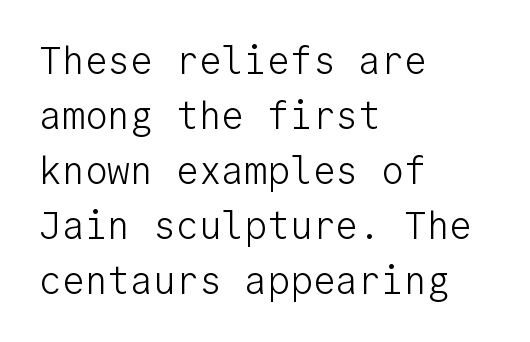
Rule under the text: the space is simply empty. The lines in this sample share a left origin and differ only in where they stop. The rendering uses typewriter-style spacing with identical character cells. The block of text has a typical density, with ordinary space between rows. Default kerning and tracking; the words read as compact shapes. No italicization has been applied; the sample stays upright.
